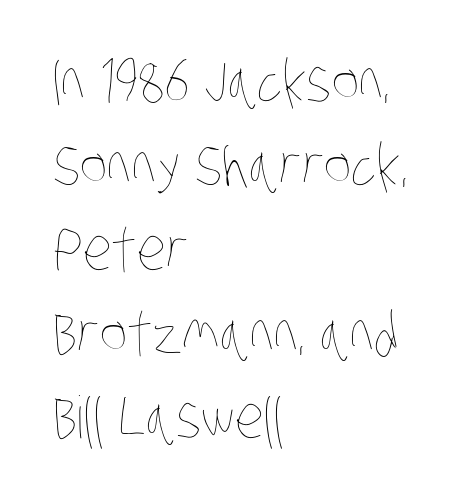
Q: Is the text bold? A: No.
Q: Is the text underlined? A: No.
Q: How is the paragraph aligned? A: Left-aligned.
Q: Is the spacing between letters normal or unusually wide? A: Normal.
Q: Is the spacing between lines tight, normal or loose? A: Normal.
Q: Width (condensed, normal, or wide)? A: Condensed.
Q: Stroke contrast? A: Low.
Q: x-height? A: Large.
Q: Monospaced? A: No.
